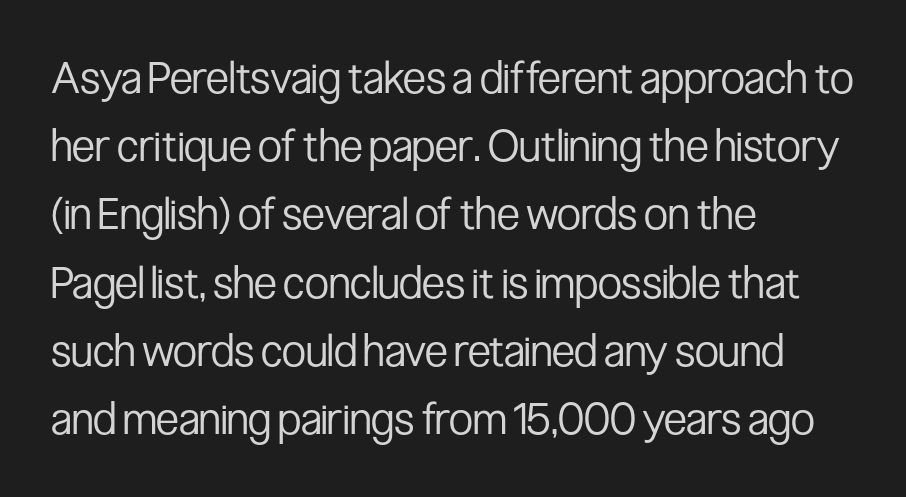
Q: Is the text bold? A: No.
Q: Is the text italic (slanted)? A: No, it is upright.
Q: Is the typeface a serif or a sans-serif typeface? A: Sans-serif.
Q: Is the text underlined? A: No.
Q: How is the paragraph aligned? A: Left-aligned.
Q: Is the spacing between letters normal or unusually wide? A: Normal.
Q: Is the spacing between lines tight, normal or loose? A: Normal.
Q: Width (condensed, normal, or wide)? A: Condensed.
Q: Stroke contrast? A: Low.
Q: x-height? A: Medium.
Q: Monospaced? A: No.
